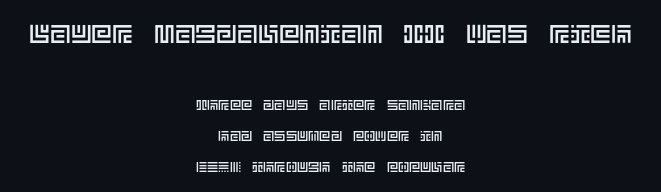
{"italic": "no", "underline": "no", "align": "center", "line_spacing": "loose", "line_spacing_ratio": 2.22, "letter_spacing": "normal", "letter_spacing_em": 0.0, "larger_block": "first", "size_ratio": 1.86, "glyph_px": 26}
